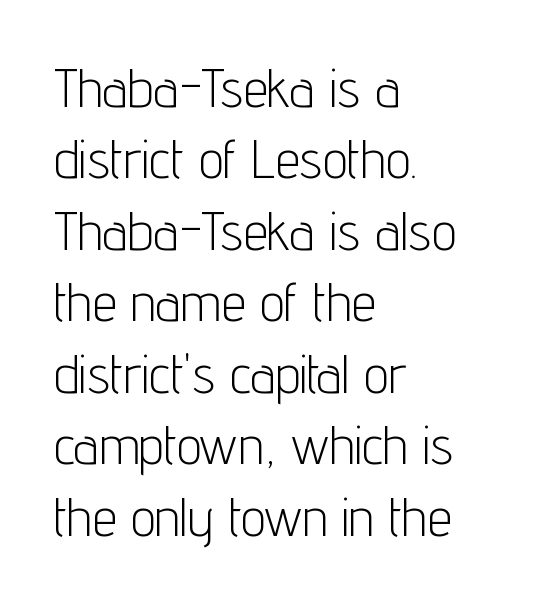
{"serif": "no", "italic": "no", "bold": "no", "weight": "light", "width": "condensed", "stroke_contrast": "low", "x_height": "medium", "monospaced": "no", "underline": "no", "align": "left", "line_spacing": "normal", "line_spacing_ratio": 1.3, "letter_spacing": "normal", "letter_spacing_em": 0.0, "glyph_px": 55}
